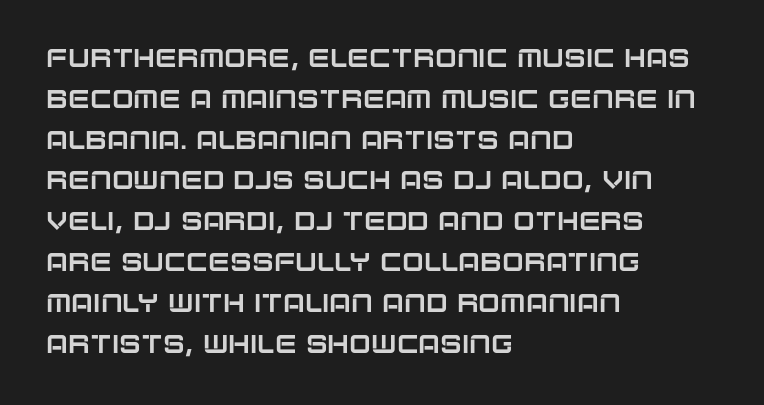
Q: Is the text italic (slanted)? A: No, it is upright.
Q: Is the text underlined? A: No.
Q: How is the paragraph aligned? A: Left-aligned.
Q: Is the spacing between letters normal or unusually wide? A: Normal.
Q: Is the spacing between lines tight, normal or loose? A: Normal.
